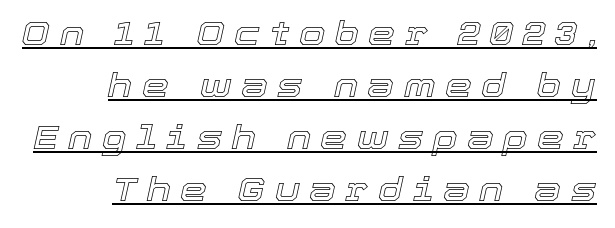
The image shows 34 px text type, italic (leaning right); set right-aligned, normal line spacing (1.53x), unusually wide letter spacing (+0.28 em), underlined; a medium x-height.
